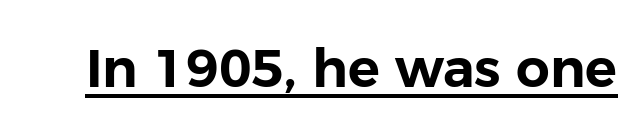
What decoration does the sample have? An underline. The designer went with a sans here, leaving each stem footless. Default kerning and tracking; the words read as compact shapes. The rendering uses natural spacing where letterforms have individual widths. Italic: no, the glyphs are upright roman.
